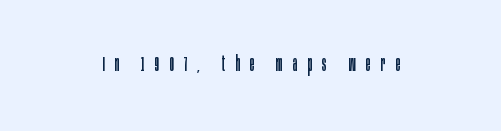
The image shows 21 px text type, upright; set unusually wide letter spacing (+0.48 em), not underlined.
